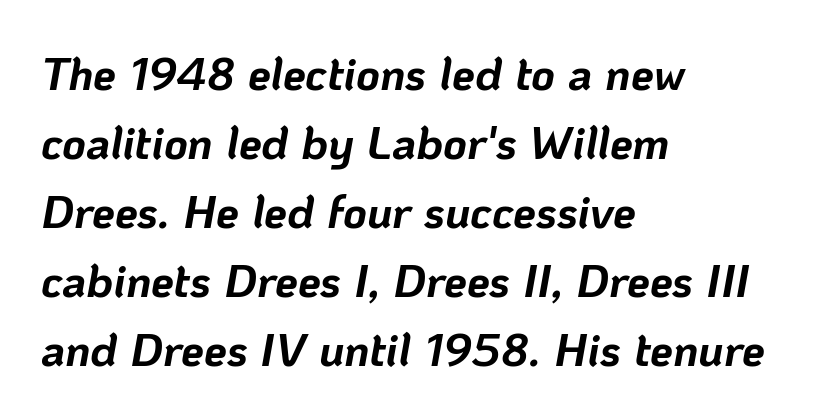
Each glyph is drawn with heavy, bold strokes. In CSS terms this would be text-align: left. This is oblique type, the kind used for emphasis or titles. The strip under each line holds only bare page. Students, observe: this is what conventionally led text looks like. You could call the tracking neutral — neither tight nor loose.
